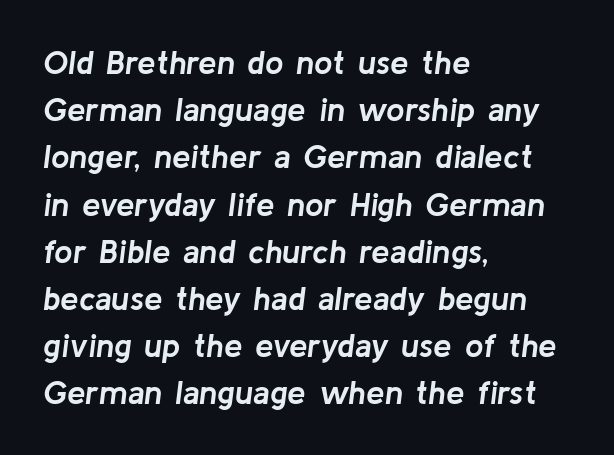
{"italic": "yes", "lean": "right", "slant_degrees": 8, "bold": "yes", "weight": "semibold", "width": "normal", "stroke_contrast": "low", "x_height": "medium", "monospaced": "no", "underline": "no", "align": "left", "line_spacing": "normal", "line_spacing_ratio": 1.43, "letter_spacing": "normal", "letter_spacing_em": 0.0, "glyph_px": 33}
